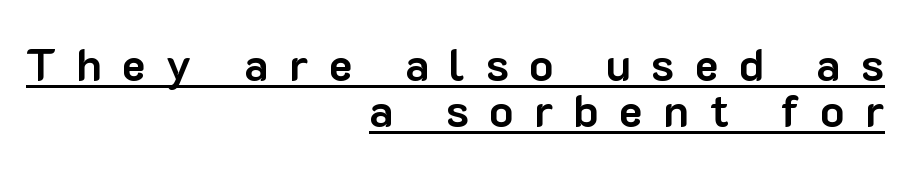
Q: Is the text bold? A: Yes.
Q: Is the text italic (slanted)? A: No, it is upright.
Q: Is the typeface a serif or a sans-serif typeface? A: Sans-serif.
Q: Is the text underlined? A: Yes.
Q: How is the paragraph aligned? A: Right-aligned.
Q: Is the spacing between letters normal or unusually wide? A: Unusually wide.
Q: Is the spacing between lines tight, normal or loose? A: Tight.
Q: Width (condensed, normal, or wide)? A: Normal.
Q: Stroke contrast? A: Low.
Q: x-height? A: Medium.
Q: Monospaced? A: No.
